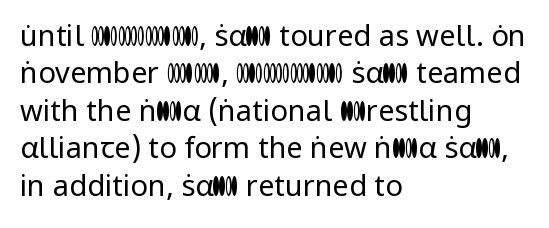
The image shows 29 px regular-weight sans-serif type, upright; set left-aligned, normal line spacing (1.29x), normal letter spacing, not underlined; low stroke contrast and a medium x-height.
